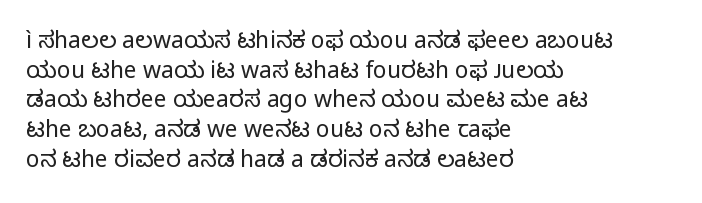
The image shows 23 px text type, upright; set left-aligned, normal line spacing (1.29x), normal letter spacing, not underlined.
